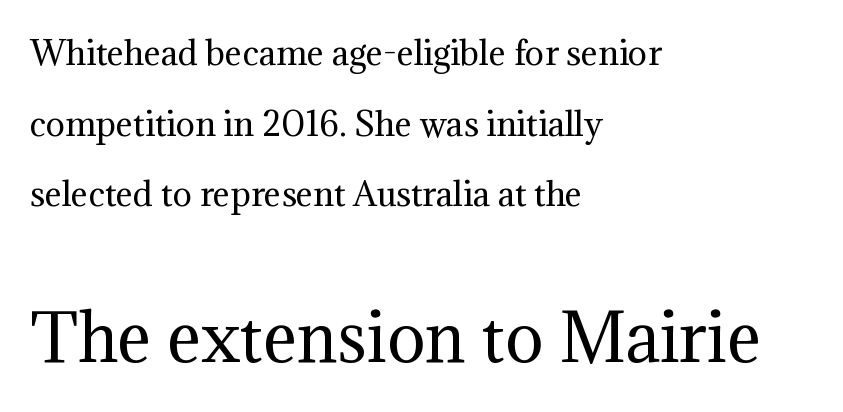
These lines were composed using upright roman letters. Observe the serifs anchoring each vertical stroke in this sample. Which chunk is bigger? The second one — the bottom block dwarfs the top. Is the letter spacing exaggerated? No — it looks like the ordinary default. The space between consecutive lines is lavish.
